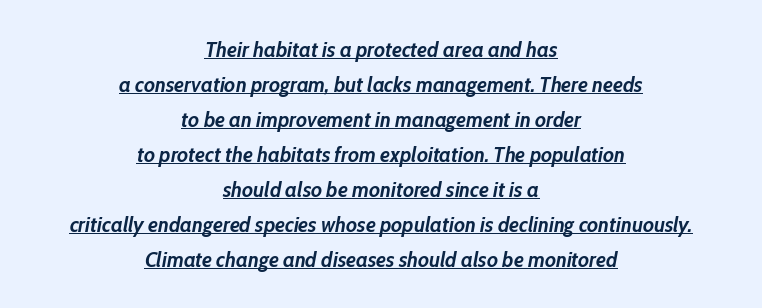
{"italic": "yes", "lean": "right", "slant_degrees": 10, "bold": "yes", "underline": "yes", "align": "center", "line_spacing": "normal", "line_spacing_ratio": 1.59, "letter_spacing": "normal", "letter_spacing_em": 0.0, "glyph_px": 22}
